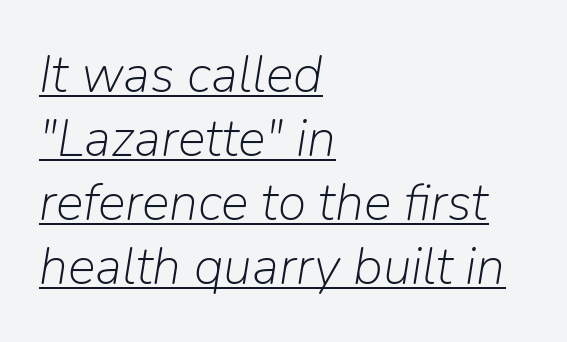
Q: Is the text bold? A: No.
Q: Is the text italic (slanted)? A: Yes, it leans right by about 9 degrees.
Q: Is the text underlined? A: Yes.
Q: How is the paragraph aligned? A: Left-aligned.
Q: Is the spacing between letters normal or unusually wide? A: Normal.
Q: Width (condensed, normal, or wide)? A: Normal.
Q: Stroke contrast? A: Low.
Q: x-height? A: Medium.
Q: Monospaced? A: No.
